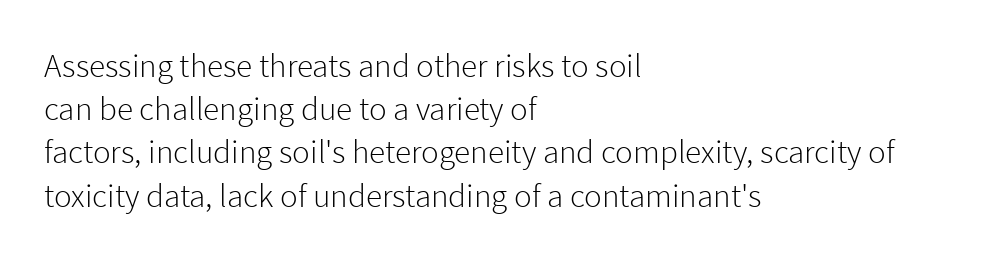
{"serif": "no", "italic": "no", "bold": "no", "weight": "light", "width": "normal", "stroke_contrast": "low", "x_height": "medium", "monospaced": "no", "underline": "no", "align": "left", "line_spacing": "normal", "line_spacing_ratio": 1.31, "letter_spacing": "normal", "letter_spacing_em": 0.0, "glyph_px": 33}
